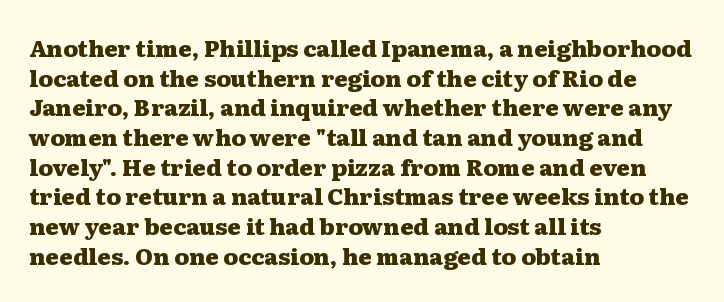
The image shows 23 px bold type, upright; set left-aligned, normal line spacing (1.29x), normal letter spacing, not underlined.
